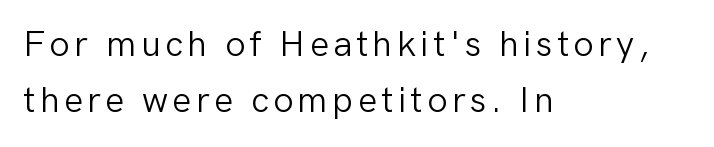
{"serif": "no", "italic": "no", "bold": "no", "weight": "light", "width": "normal", "stroke_contrast": "low", "x_height": "medium", "monospaced": "no", "underline": "no", "align": "left", "line_spacing": "normal", "line_spacing_ratio": 1.56, "glyph_px": 36}
